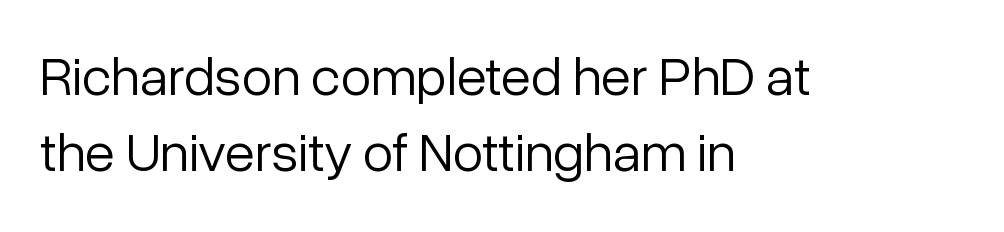
{"serif": "no", "italic": "no", "bold": "no", "weight": "light", "width": "normal", "stroke_contrast": "low", "x_height": "medium", "monospaced": "no", "underline": "no", "align": "left", "line_spacing": "normal", "line_spacing_ratio": 1.39, "letter_spacing": "normal", "letter_spacing_em": 0.0, "glyph_px": 55}
